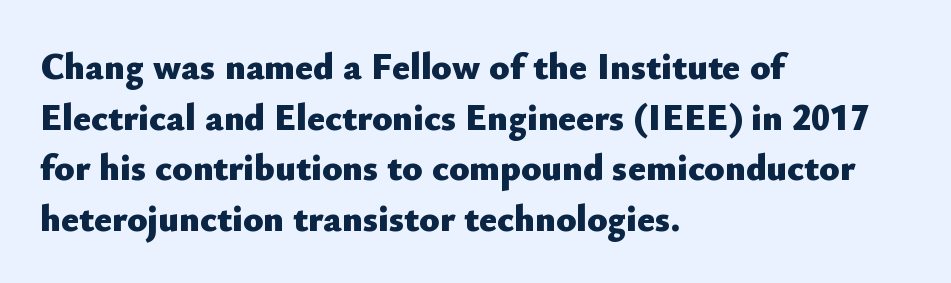
In terms of weight, the rendering is a true, heavy bold. How are the letters spaced? Ordinarily, with no added tracking. Whoever set this chose a conventional vertical rhythm. Each letter keeps its own natural width here, so spacing adapts to shape. Casual observation: everything's shoved over to the left. Note: no serifs on the glyphs.
